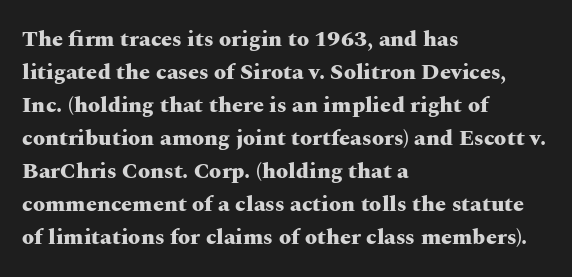
{"italic": "no", "bold": "yes", "underline": "no", "align": "left", "line_spacing": "normal", "line_spacing_ratio": 1.5, "letter_spacing": "normal", "letter_spacing_em": 0.0, "glyph_px": 22}
